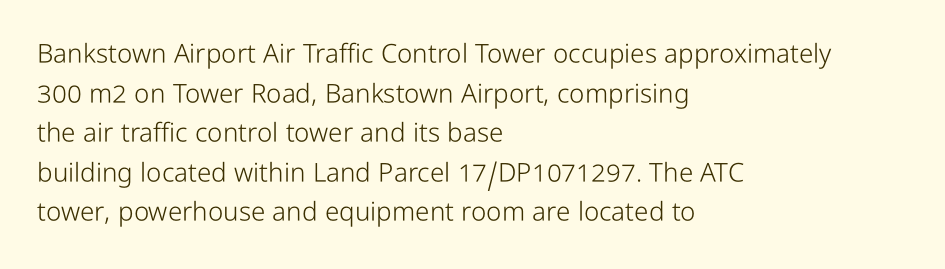
Q: Is the text bold? A: No.
Q: Is the text italic (slanted)? A: No, it is upright.
Q: Is the text underlined? A: No.
Q: How is the paragraph aligned? A: Left-aligned.
Q: Is the spacing between letters normal or unusually wide? A: Normal.
Q: Is the spacing between lines tight, normal or loose? A: Normal.
